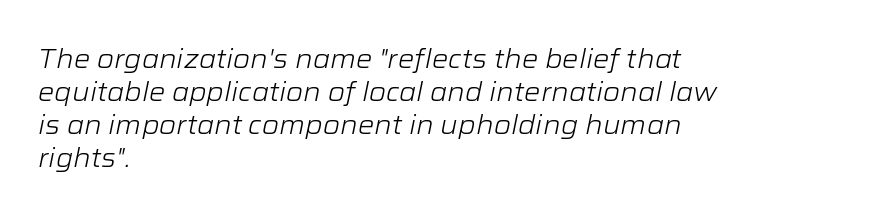
Q: Is the text bold? A: No.
Q: Is the text italic (slanted)? A: Yes, it leans right by about 12 degrees.
Q: Is the text underlined? A: No.
Q: How is the paragraph aligned? A: Left-aligned.
Q: Is the spacing between letters normal or unusually wide? A: Normal.
Q: Is the spacing between lines tight, normal or loose? A: Normal.
